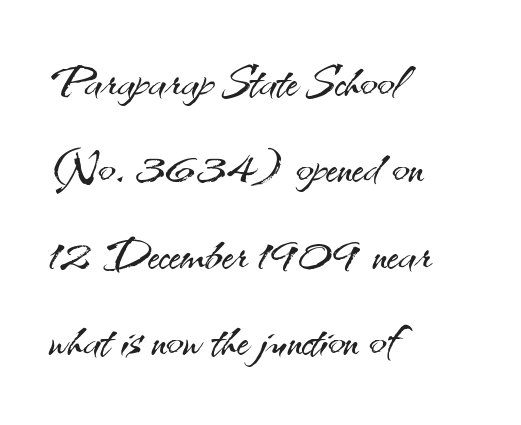
Q: Is the text bold? A: No.
Q: Is the text italic (slanted)? A: Yes.
Q: Is the typeface a serif or a sans-serif typeface? A: Sans-serif.
Q: Is the text underlined? A: No.
Q: How is the paragraph aligned? A: Left-aligned.
Q: Is the spacing between letters normal or unusually wide? A: Normal.
Q: Is the spacing between lines tight, normal or loose? A: Normal.
Q: Width (condensed, normal, or wide)? A: Normal.
Q: Stroke contrast? A: Medium.
Q: x-height? A: Small.
Q: Monospaced? A: No.
